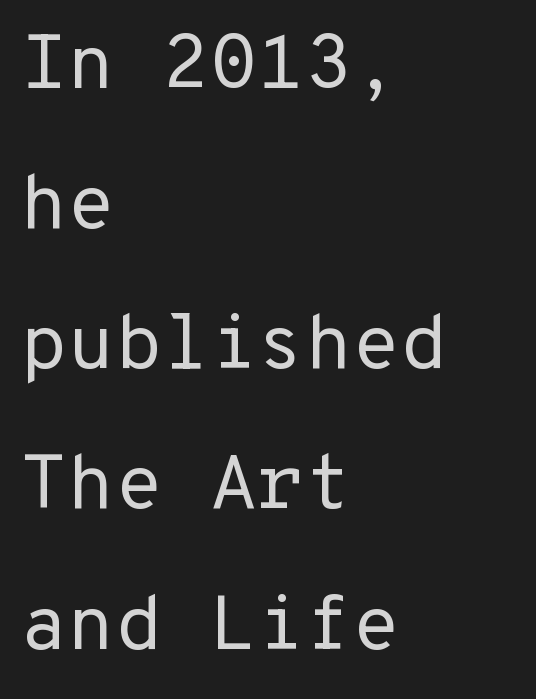
Descenders hang freely into open space. Type style note: lacks serifs. Characters remain perfectly vertical along every line. The paragraph shown leans on its left margin. Each word holds together tightly as a unit, with standard inter-letter gaps.
